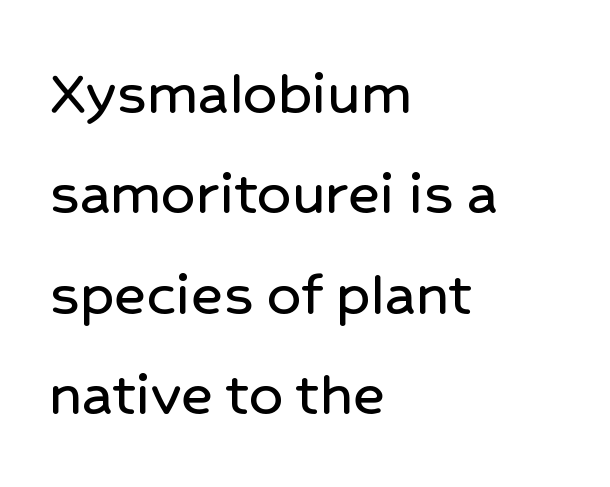
Q: Is the text italic (slanted)? A: No, it is upright.
Q: Is the typeface a serif or a sans-serif typeface? A: Sans-serif.
Q: Is the text underlined? A: No.
Q: How is the paragraph aligned? A: Left-aligned.
Q: Is the spacing between letters normal or unusually wide? A: Normal.
Q: Is the spacing between lines tight, normal or loose? A: Normal.
Q: Width (condensed, normal, or wide)? A: Normal.
Q: Stroke contrast? A: Low.
Q: x-height? A: Medium.
Q: Monospaced? A: No.
